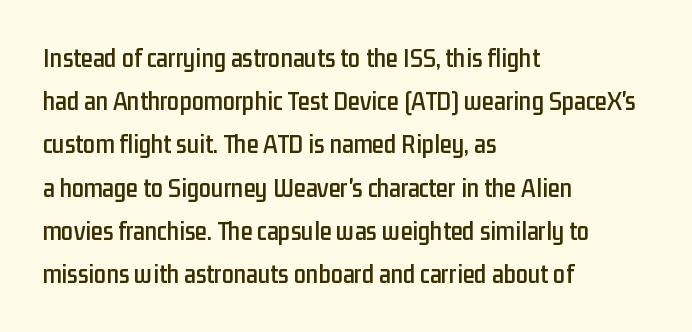
The image shows 27 px text type, upright; set left-aligned, normal line spacing (1.6x), normal letter spacing, not underlined.
